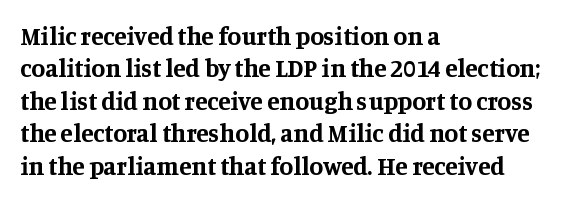
{"italic": "no", "bold": "yes", "underline": "no", "align": "left", "line_spacing": "normal", "line_spacing_ratio": 1.3, "letter_spacing": "normal", "letter_spacing_em": 0.0, "glyph_px": 25}
